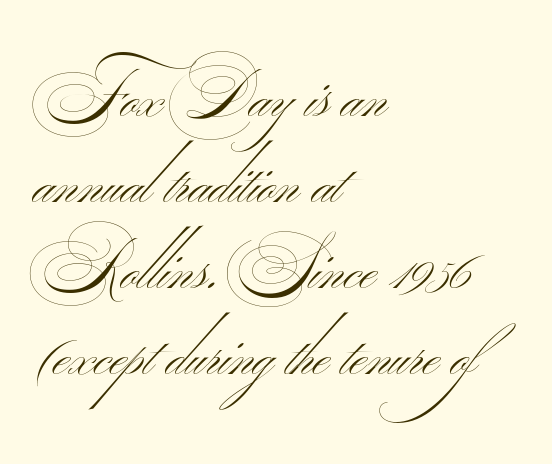
Q: Is the text bold? A: No.
Q: Is the typeface a serif or a sans-serif typeface? A: Sans-serif.
Q: Is the text underlined? A: No.
Q: How is the paragraph aligned? A: Left-aligned.
Q: Is the spacing between letters normal or unusually wide? A: Normal.
Q: Width (condensed, normal, or wide)? A: Wide.
Q: Stroke contrast? A: Medium.
Q: Monospaced? A: No.
